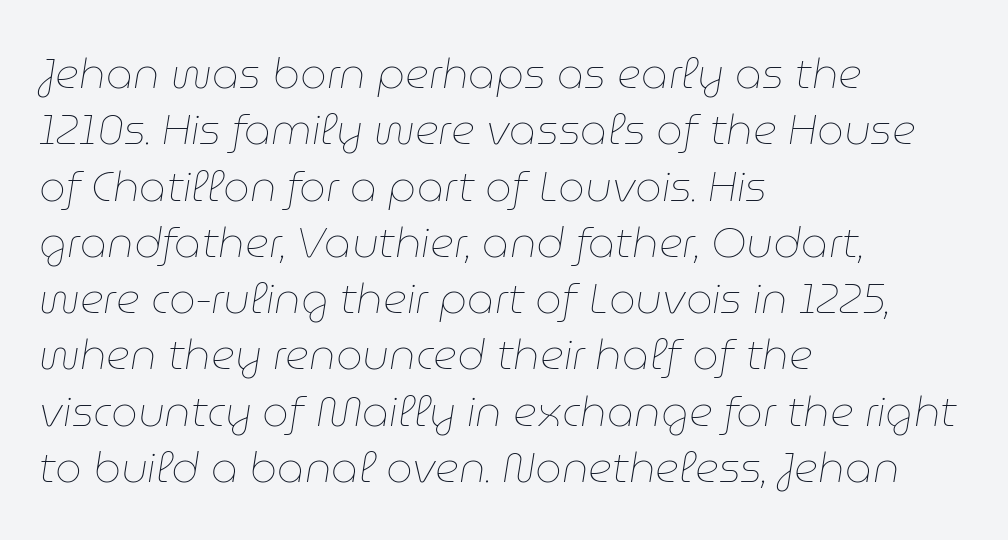
The image shows 42 px thin type, italic (leaning right); set left-aligned, normal line spacing (1.34x), normal letter spacing, not underlined; low stroke contrast and a medium x-height.
